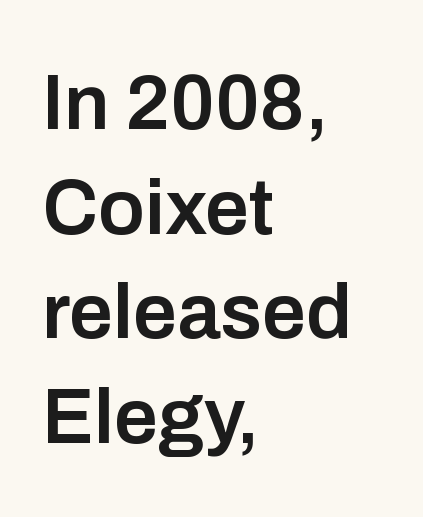
The image shows 78 px semibold sans-serif type, upright; set left-aligned, normal line spacing (1.34x), normal letter spacing, not underlined; low stroke contrast and a medium x-height.
